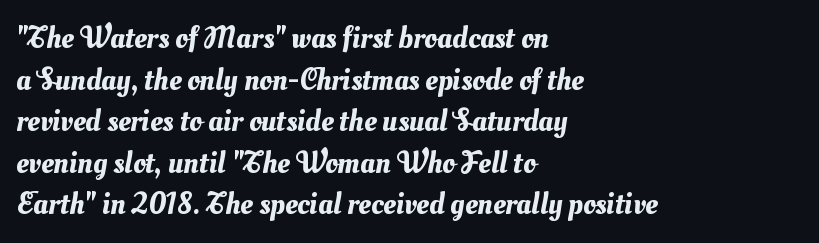
Q: Is the text underlined? A: No.
Q: How is the paragraph aligned? A: Left-aligned.
Q: Is the spacing between letters normal or unusually wide? A: Normal.
Q: Is the spacing between lines tight, normal or loose? A: Normal.
Q: Width (condensed, normal, or wide)? A: Normal.
Q: Stroke contrast? A: Medium.
Q: x-height? A: Small.
Q: Monospaced? A: No.
